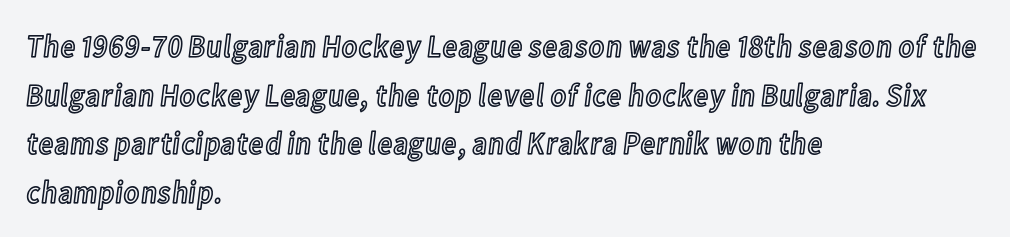
{"width": "condensed", "x_height": "medium", "monospaced": "no", "underline": "no", "align": "left", "line_spacing": "normal", "line_spacing_ratio": 1.52, "letter_spacing": "normal", "letter_spacing_em": 0.0, "glyph_px": 32}
